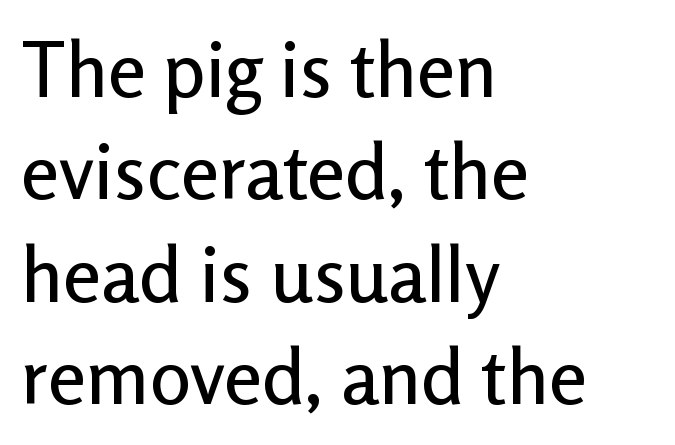
{"serif": "no", "italic": "no", "width": "normal", "stroke_contrast": "low", "x_height": "medium", "monospaced": "no", "underline": "no", "align": "left", "line_spacing": "normal", "line_spacing_ratio": 1.33, "letter_spacing": "normal", "letter_spacing_em": 0.0, "glyph_px": 77}
